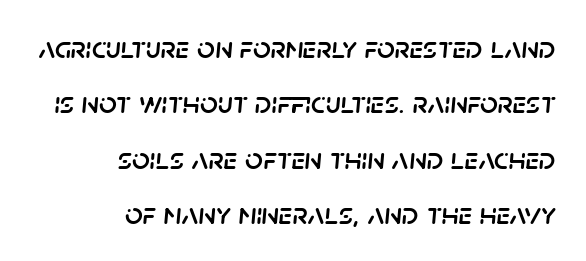
Each letter keeps its own natural width here, so spacing adapts to shape. No word sits above an underline. Every row of glyphs terminates at an identical x-position on the right. This sample uses plain, unmodified letter spacing. In terms of posture, this sample is oblique.
